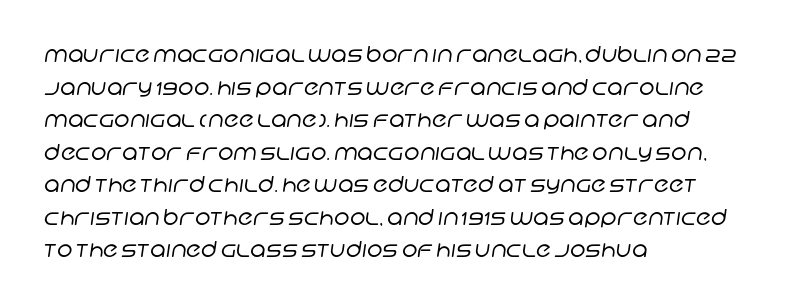
The image shows 22 px text type; set left-aligned, normal line spacing (1.48x), normal letter spacing, not underlined.
